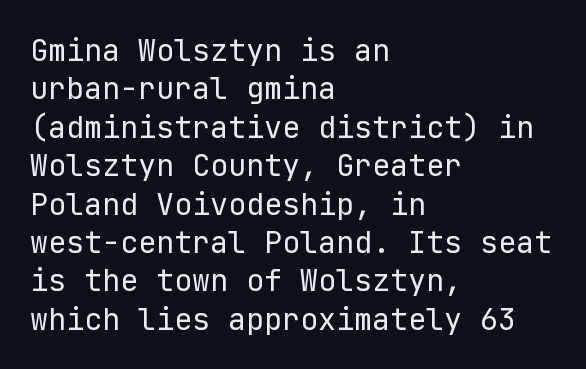
The image shows 30 px regular-weight sans-serif type, upright; set left-aligned, normal line spacing (1.28x), normal letter spacing, not underlined; low stroke contrast and a medium x-height.
